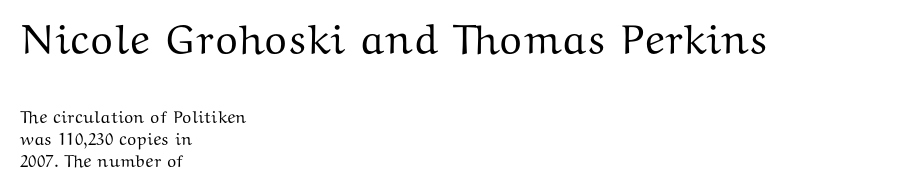
Q: Is the text italic (slanted)? A: No, it is upright.
Q: Is the typeface a serif or a sans-serif typeface? A: Serif.
Q: Is the text underlined? A: No.
Q: How is the paragraph aligned? A: Left-aligned.
Q: Is the spacing between letters normal or unusually wide? A: Normal.
Q: Is the spacing between lines tight, normal or loose? A: Normal.
Q: Which block of text is set in a larger size, the first (top) or the second (bottom)? A: The first (top) one.
Q: Width (condensed, normal, or wide)? A: Wide.
Q: Stroke contrast? A: Medium.
Q: x-height? A: Medium.
Q: Monospaced? A: No.
